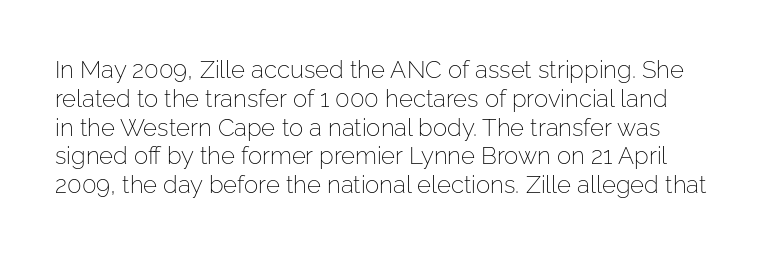
Caption: face not bold, strokes unweighted. Posture: upright roman. Observe the ordinary spacing: letters are neighbours, not strangers. Honestly, there is no underline to notice here at all.
